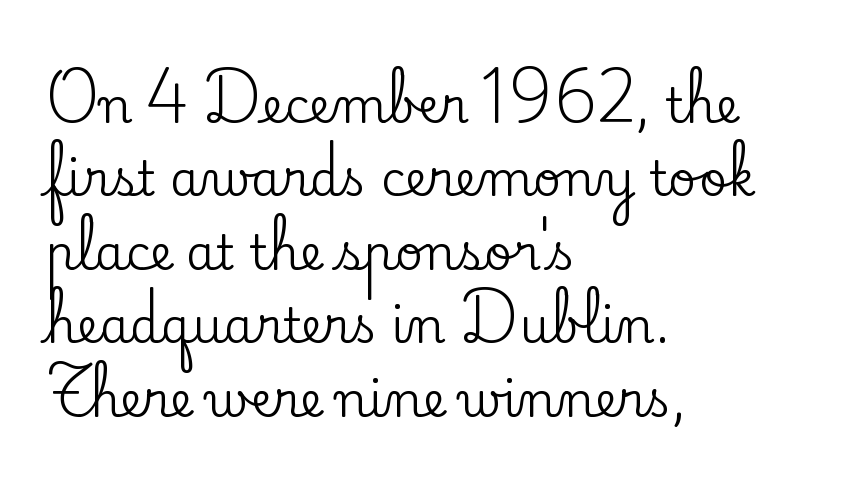
The image shows 48 px serif type, upright; set left-aligned, normal line spacing (1.53x), normal letter spacing, not underlined; low stroke contrast and a small x-height.
